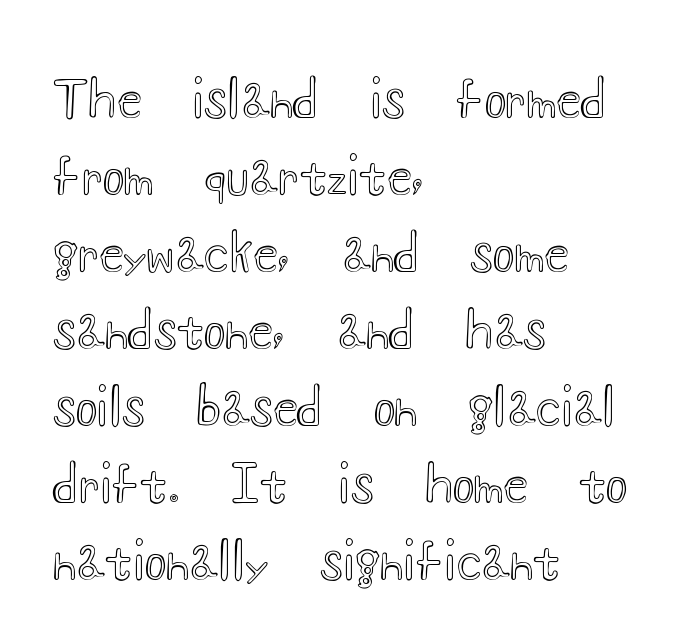
Q: Is the text italic (slanted)? A: No, it is upright.
Q: Is the text underlined? A: No.
Q: How is the paragraph aligned? A: Left-aligned.
Q: Is the spacing between letters normal or unusually wide? A: Normal.
Q: Is the spacing between lines tight, normal or loose? A: Normal.
Q: Width (condensed, normal, or wide)? A: Wide.
Q: x-height? A: Small.
Q: Monospaced? A: No.
